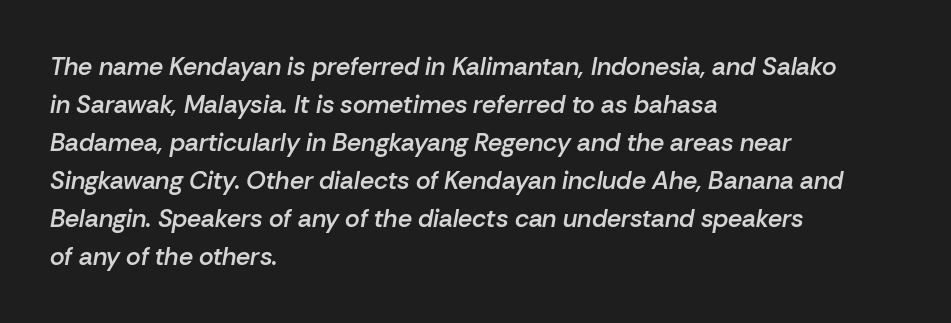
Has an underline been added? It has not. The passage shown is semibold, sitting just below true bold. A classic flush-left, rag-right setting is used for this passage. How are the letters spaced? Ordinarily, with no added tracking. Quick note: interline space is typical.
